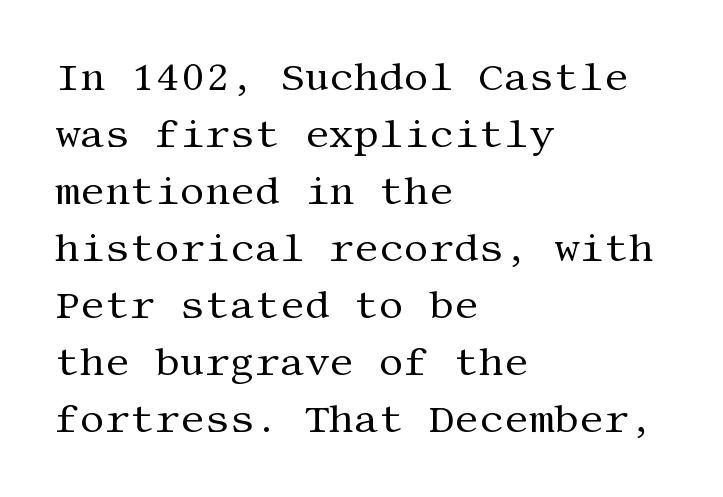
Inter-character spacing is left at the font's built-in metrics. Check under the words: just untouched page. Ordinary non-slanted type is in use. In terms of letterform style, serifs are clearly present. Typeset ragged right — the left edge is the straight one.
